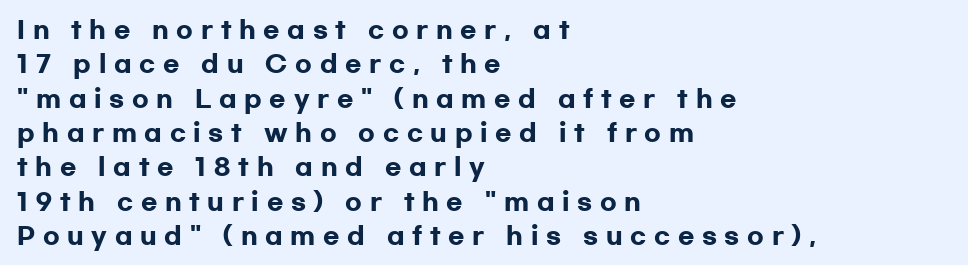
{"italic": "no", "bold": "yes", "underline": "no", "align": "left", "line_spacing": "normal", "line_spacing_ratio": 1.43, "letter_spacing": "wide", "letter_spacing_em": 0.32, "glyph_px": 24}
